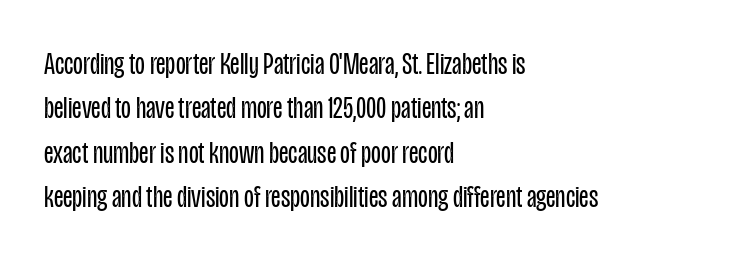
{"serif": "no", "italic": "no", "bold": "no", "weight": "regular", "width": "condensed", "stroke_contrast": "low", "x_height": "large", "monospaced": "no", "underline": "no", "align": "left", "line_spacing": "normal", "line_spacing_ratio": 1.39, "letter_spacing": "normal", "letter_spacing_em": 0.0, "glyph_px": 32}
